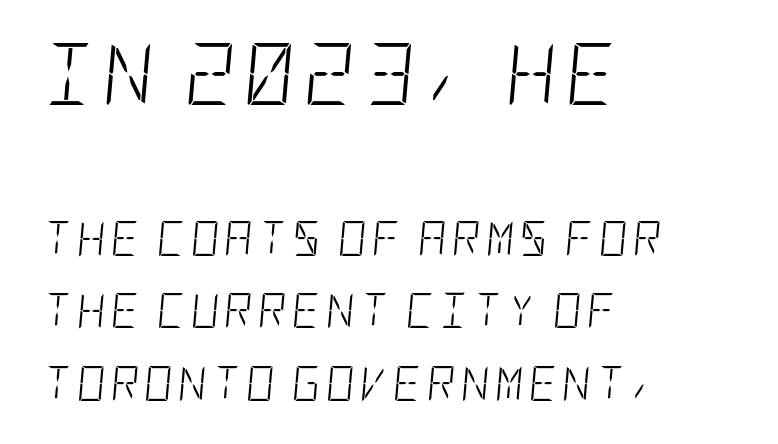
Q: Is the text bold? A: No.
Q: Is the text italic (slanted)? A: Yes, it leans right by about 5 degrees.
Q: Is the text underlined? A: No.
Q: How is the paragraph aligned? A: Left-aligned.
Q: Is the spacing between lines tight, normal or loose? A: Loose.
Q: Which block of text is set in a larger size, the first (top) or the second (bottom)? A: The first (top) one.
Q: Width (condensed, normal, or wide)? A: Condensed.
Q: Stroke contrast? A: Low.
Q: x-height? A: Large.
